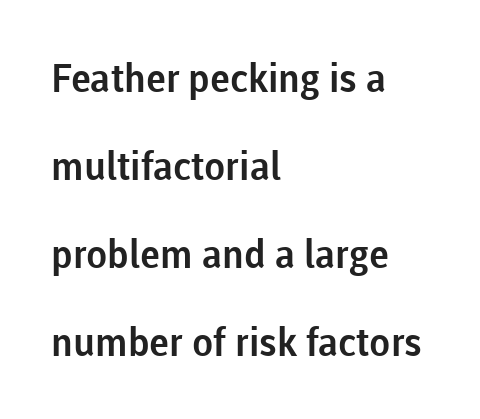
The strip under each line holds only bare page. Reading down the column, the eye jumps a long way to each next line. Layout note: lines flush left. Unlike italic type, these characters show no tilt at all.
